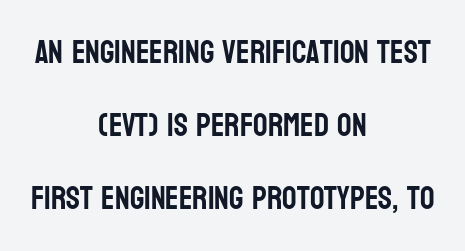
The image shows 32 px condensed sans-serif type, upright; set centered, loose line spacing (2.28x), normal letter spacing, not underlined; low stroke contrast and a large x-height.
